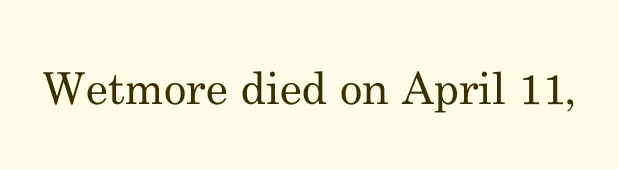
The image shows 44 px regular-weight serif type, upright; set normal letter spacing, not underlined; medium stroke contrast and a small x-height.
